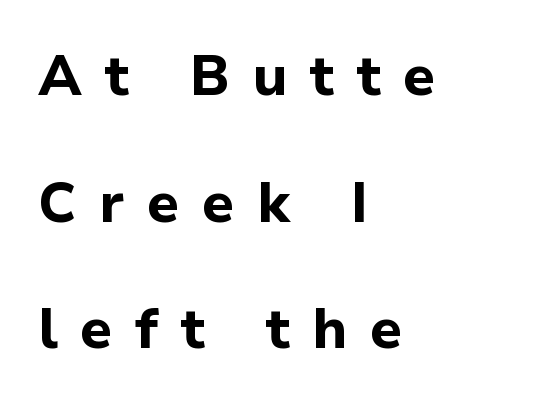
{"serif": "no", "italic": "no", "bold": "yes", "weight": "bold", "width": "normal", "stroke_contrast": "low", "x_height": "medium", "monospaced": "no", "underline": "no", "align": "left", "line_spacing": "loose", "line_spacing_ratio": 2.26, "letter_spacing": "wide", "letter_spacing_em": 0.39, "glyph_px": 56}
